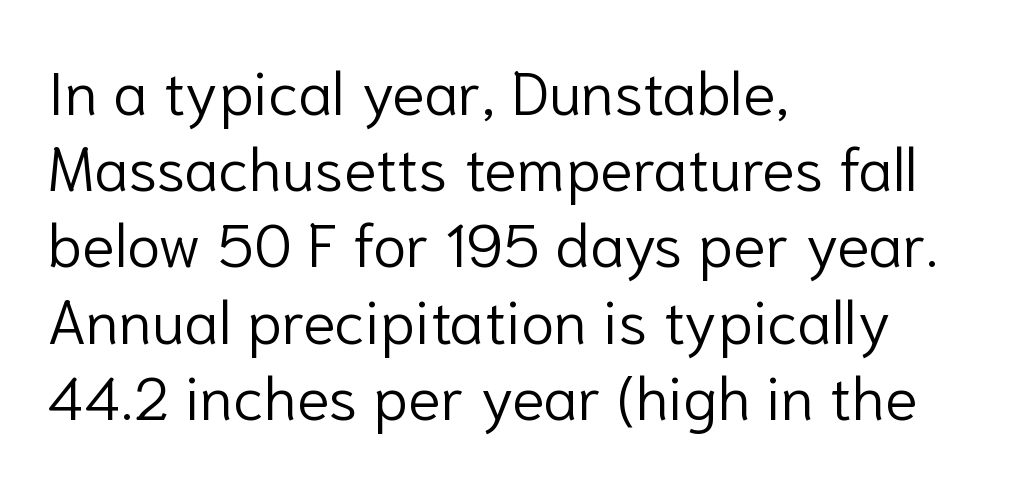
Q: Is the text bold? A: No.
Q: Is the text italic (slanted)? A: No, it is upright.
Q: Is the typeface a serif or a sans-serif typeface? A: Sans-serif.
Q: Is the text underlined? A: No.
Q: How is the paragraph aligned? A: Left-aligned.
Q: Is the spacing between letters normal or unusually wide? A: Normal.
Q: Is the spacing between lines tight, normal or loose? A: Normal.
Q: Width (condensed, normal, or wide)? A: Normal.
Q: Stroke contrast? A: Low.
Q: x-height? A: Medium.
Q: Monospaced? A: No.
